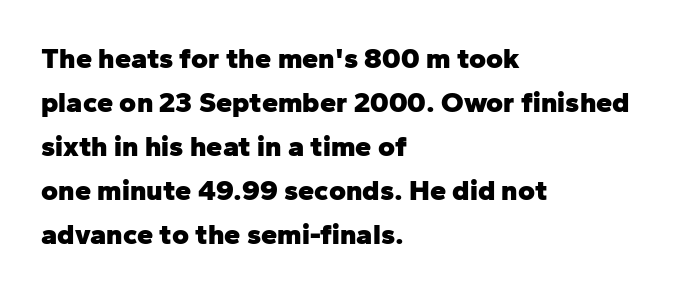
The image shows 29 px heavy sans-serif type, upright; set left-aligned, normal line spacing (1.52x), normal letter spacing, not underlined; low stroke contrast and a medium x-height.
